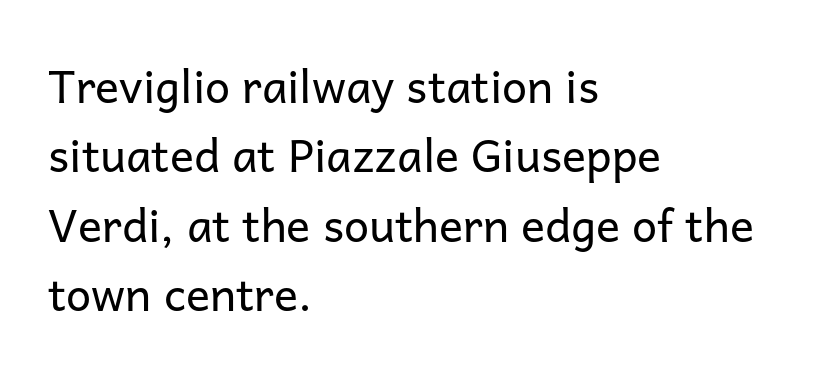
Q: Is the text bold? A: No.
Q: Is the text italic (slanted)? A: No, it is upright.
Q: Is the typeface a serif or a sans-serif typeface? A: Sans-serif.
Q: Is the text underlined? A: No.
Q: How is the paragraph aligned? A: Left-aligned.
Q: Is the spacing between letters normal or unusually wide? A: Normal.
Q: Is the spacing between lines tight, normal or loose? A: Normal.
Q: Width (condensed, normal, or wide)? A: Normal.
Q: Stroke contrast? A: Low.
Q: x-height? A: Medium.
Q: Monospaced? A: No.
